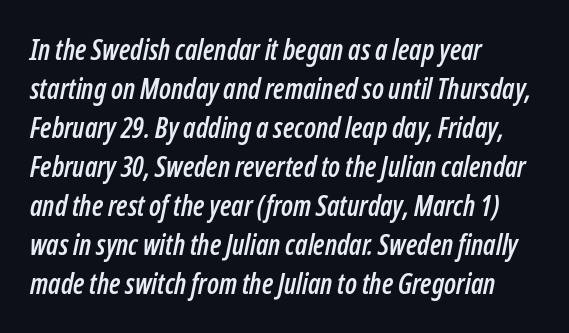
Q: Is the text italic (slanted)? A: Yes, it leans right by about 12 degrees.
Q: Is the text underlined? A: No.
Q: How is the paragraph aligned? A: Left-aligned.
Q: Is the spacing between letters normal or unusually wide? A: Normal.
Q: Is the spacing between lines tight, normal or loose? A: Normal.
Q: Width (condensed, normal, or wide)? A: Condensed.
Q: Stroke contrast? A: Low.
Q: x-height? A: Medium.
Q: Monospaced? A: No.
